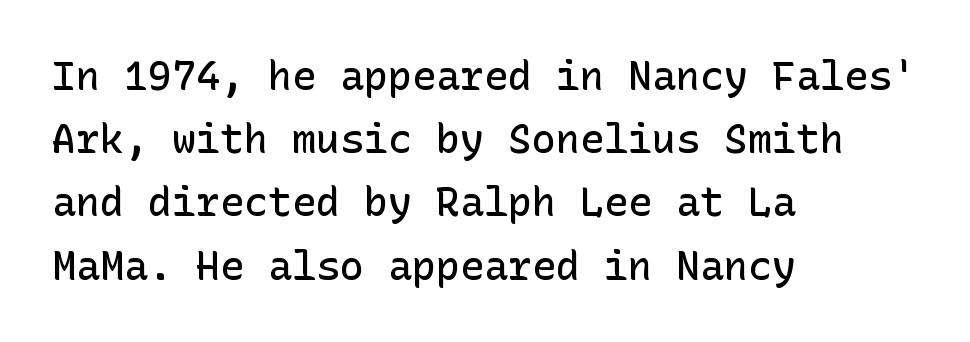
The image shows 40 px semibold sans-serif type, upright; set left-aligned, normal line spacing (1.58x), normal letter spacing, not underlined; low stroke contrast and a medium x-height.
